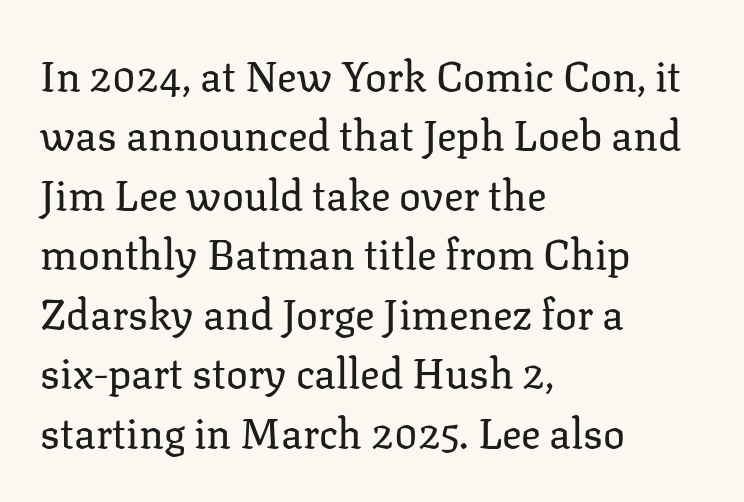
Q: Is the text bold? A: No.
Q: Is the text italic (slanted)? A: No, it is upright.
Q: Is the typeface a serif or a sans-serif typeface? A: Serif.
Q: Is the text underlined? A: No.
Q: How is the paragraph aligned? A: Left-aligned.
Q: Is the spacing between letters normal or unusually wide? A: Normal.
Q: Is the spacing between lines tight, normal or loose? A: Normal.
Q: Width (condensed, normal, or wide)? A: Normal.
Q: Stroke contrast? A: Low.
Q: x-height? A: Medium.
Q: Monospaced? A: No.
